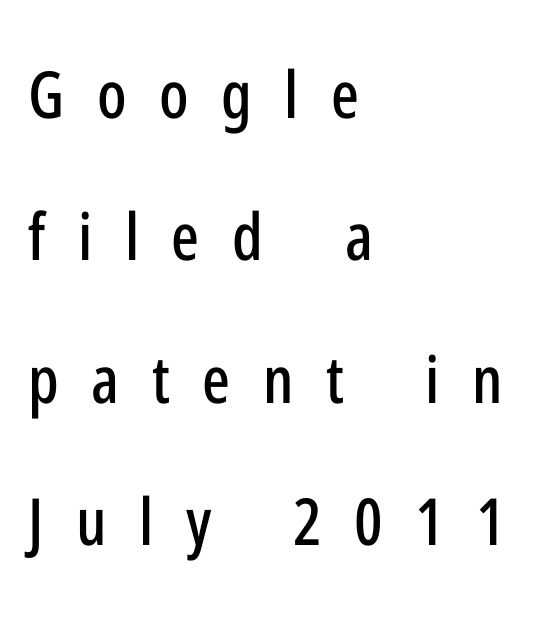
Character widths vary here, with narrow letters taking less room than wide ones. Compared with typical paragraphs, the rows here are farther apart. The space beneath each line is pristine and unruled. Unlike italic type, these characters show no tilt at all. No feet cap the strokes, marking this as sans-serif type. This rendering uses left alignment, leaving the right contour irregular.
